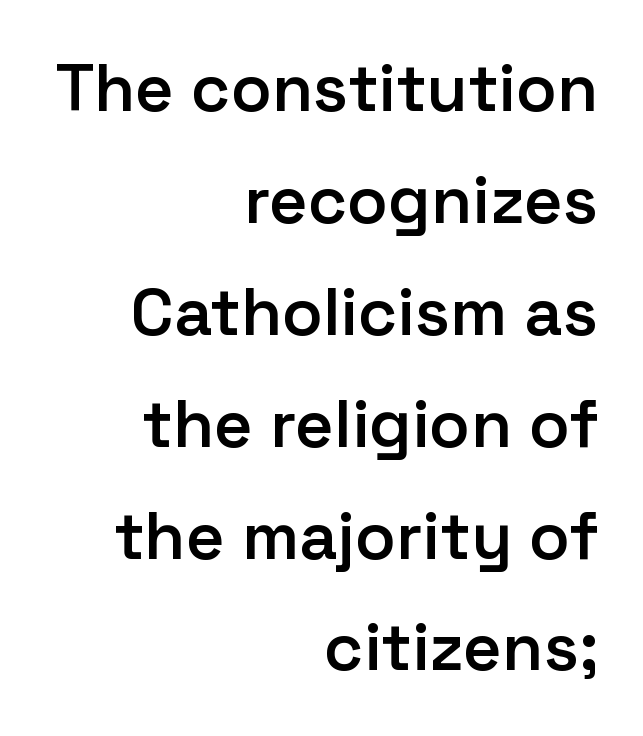
The image shows 67 px semibold sans-serif type, upright; set right-aligned, normal line spacing (1.67x), normal letter spacing, not underlined; low stroke contrast and a medium x-height.
